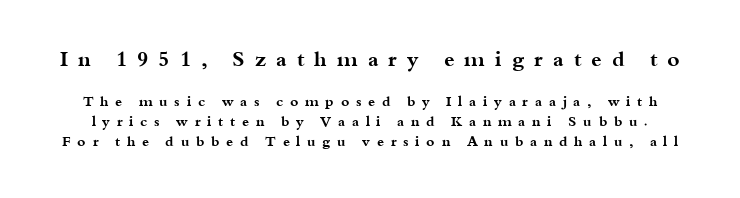
Q: Is the text bold? A: Yes.
Q: Is the text italic (slanted)? A: No, it is upright.
Q: Is the text underlined? A: No.
Q: Is the spacing between letters normal or unusually wide? A: Unusually wide.
Q: Is the spacing between lines tight, normal or loose? A: Normal.
Q: Which block of text is set in a larger size, the first (top) or the second (bottom)? A: The first (top) one.
